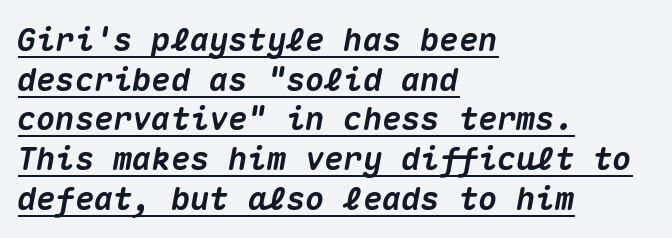
Q: Is the text bold? A: Yes.
Q: Is the text italic (slanted)? A: Yes, it leans right by about 10 degrees.
Q: Is the text underlined? A: Yes.
Q: How is the paragraph aligned? A: Left-aligned.
Q: Is the spacing between letters normal or unusually wide? A: Normal.
Q: Width (condensed, normal, or wide)? A: Normal.
Q: Stroke contrast? A: Medium.
Q: x-height? A: Medium.
Q: Monospaced? A: Yes.
